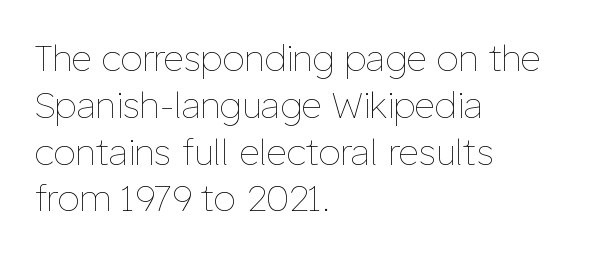
The image shows 36 px thin type, upright; set left-aligned, normal line spacing (1.3x), normal letter spacing, not underlined; low stroke contrast and a medium x-height.
